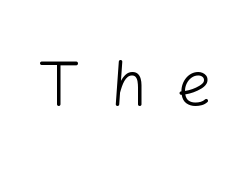
{"serif": "no", "italic": "no", "bold": "no", "weight": "light", "width": "normal", "stroke_contrast": "low", "x_height": "medium", "monospaced": "no", "underline": "no", "letter_spacing": "wide", "letter_spacing_em": 0.44, "glyph_px": 64}
